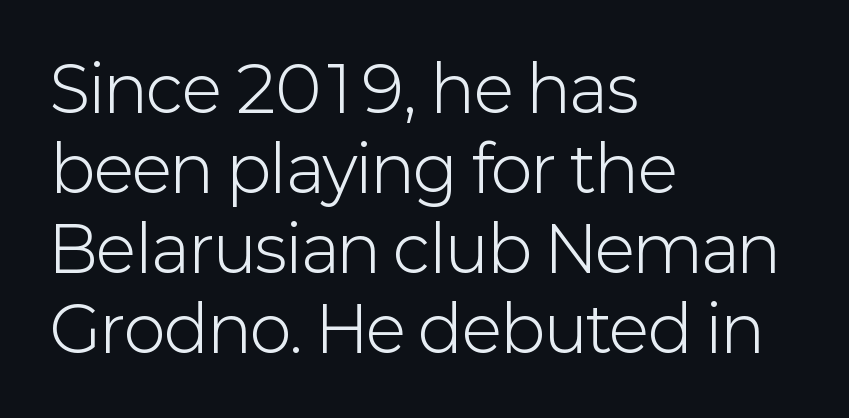
Q: Is the text bold? A: No.
Q: Is the text italic (slanted)? A: No, it is upright.
Q: Is the typeface a serif or a sans-serif typeface? A: Sans-serif.
Q: Is the text underlined? A: No.
Q: How is the paragraph aligned? A: Left-aligned.
Q: Is the spacing between letters normal or unusually wide? A: Normal.
Q: Is the spacing between lines tight, normal or loose? A: Normal.
Q: Width (condensed, normal, or wide)? A: Normal.
Q: Stroke contrast? A: Low.
Q: x-height? A: Medium.
Q: Monospaced? A: No.
